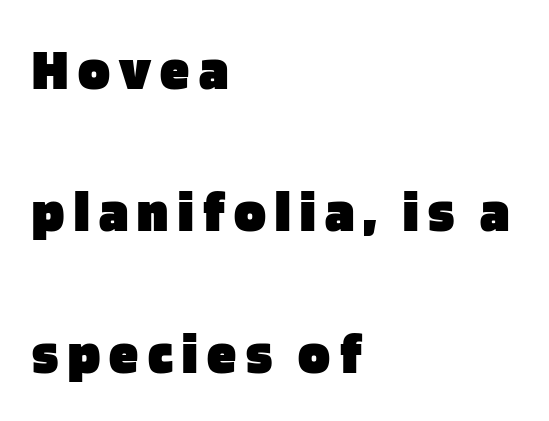
Vertical spacing — loose. Notice how the passage keeps a crisp vertical edge on the left only. Compared with an ordinary text face, these strokes are far heavier — a full bold. Serif or sans? Sans — the stroke terminals are bare. The font's upright variant was chosen for this text.
